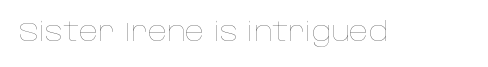
The image shows 27 px text type, upright; set normal letter spacing, not underlined.
